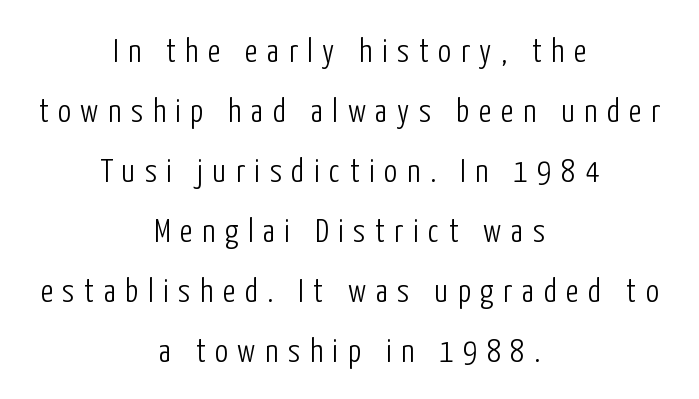
A typesetter would call this heavily tracked-out type. In terms of posture, this sample is upright. Just letters on the line, the space beneath them empty. The font family rendered here belongs to the sans-serif group.
